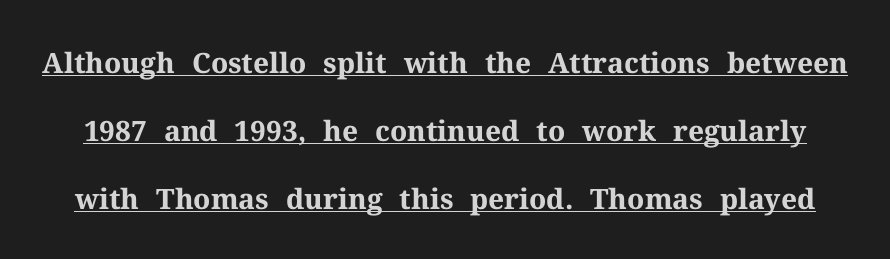
The gaps between neighbouring characters are ordinary and unremarkable. Check where the strokes stop: tiny serifs finish them off. What decoration does the sample have? An underline. Ascenders rise straight up at ninety degrees. On the weight axis this lands at bold, roughly 700.
